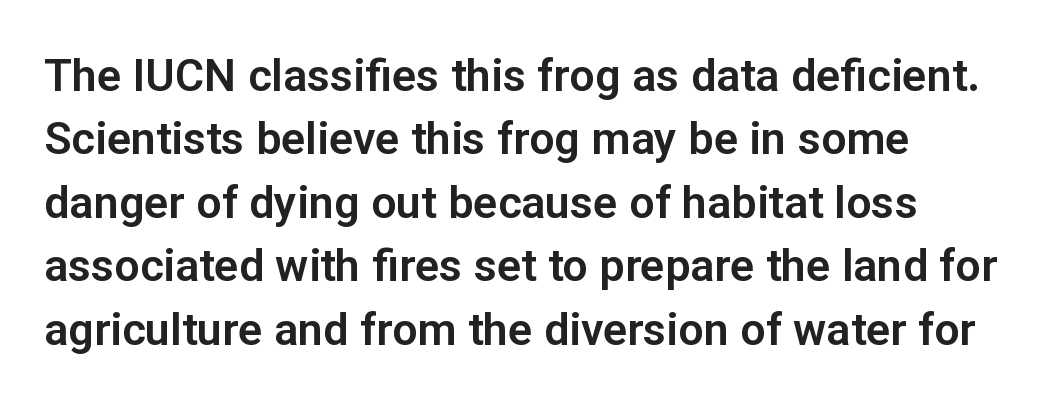
Q: Is the text italic (slanted)? A: No, it is upright.
Q: Is the typeface a serif or a sans-serif typeface? A: Sans-serif.
Q: Is the text underlined? A: No.
Q: Is the spacing between letters normal or unusually wide? A: Normal.
Q: Is the spacing between lines tight, normal or loose? A: Normal.
Q: Width (condensed, normal, or wide)? A: Normal.
Q: Stroke contrast? A: Low.
Q: x-height? A: Medium.
Q: Monospaced? A: No.
